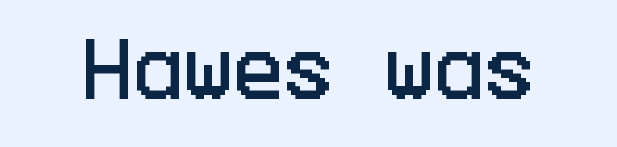
Q: Is the text italic (slanted)? A: No, it is upright.
Q: Is the typeface a serif or a sans-serif typeface? A: Sans-serif.
Q: Is the text underlined? A: No.
Q: Is the spacing between letters normal or unusually wide? A: Normal.
Q: Width (condensed, normal, or wide)? A: Condensed.
Q: Stroke contrast? A: Low.
Q: x-height? A: Large.
